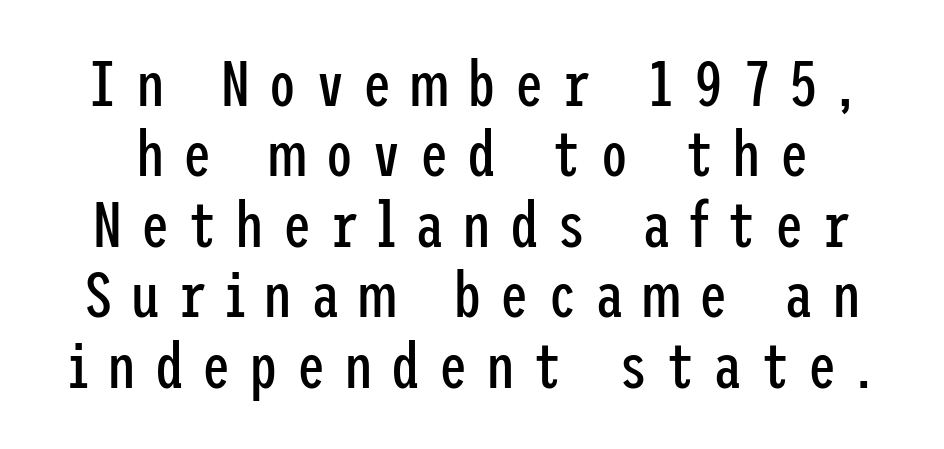
Letters have the restrained weight of plain body copy at most. In terms of leading, this rendering errs on the cramped side. Does the lettering tilt? It doesn't — this is upright. Rule under the text: the space is simply empty.
